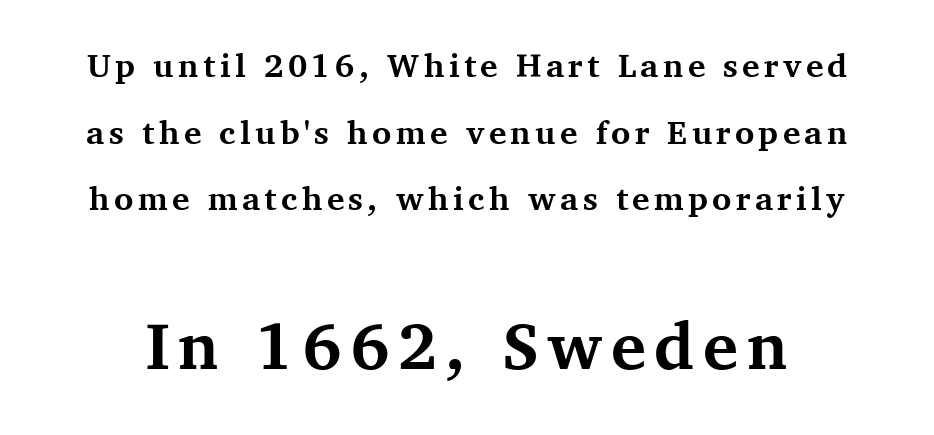
{"serif": "yes", "italic": "no", "bold": "yes", "weight": "bold", "width": "normal", "stroke_contrast": "medium", "x_height": "medium", "monospaced": "no", "underline": "no", "line_spacing": "loose", "line_spacing_ratio": 2.02, "larger_block": "second", "size_ratio": 2.0, "glyph_px": 66}
